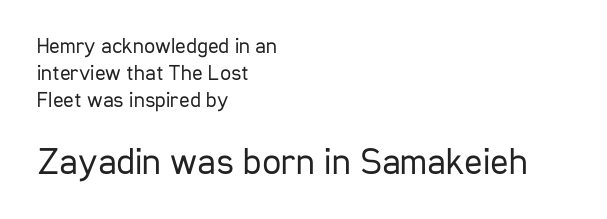
Q: Is the text bold? A: No.
Q: Is the text italic (slanted)? A: No, it is upright.
Q: Is the typeface a serif or a sans-serif typeface? A: Sans-serif.
Q: Is the text underlined? A: No.
Q: How is the paragraph aligned? A: Left-aligned.
Q: Is the spacing between letters normal or unusually wide? A: Normal.
Q: Which block of text is set in a larger size, the first (top) or the second (bottom)? A: The second (bottom) one.
Q: Width (condensed, normal, or wide)? A: Condensed.
Q: Stroke contrast? A: Low.
Q: x-height? A: Medium.
Q: Monospaced? A: No.
